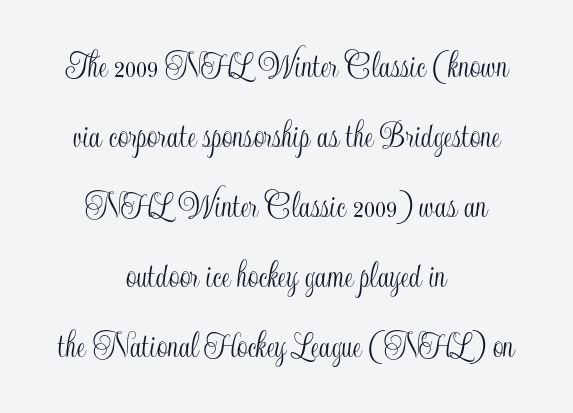
The image shows 38 px condensed type; set centered, line spacing 1.84x, normal letter spacing, not underlined; a small x-height.
